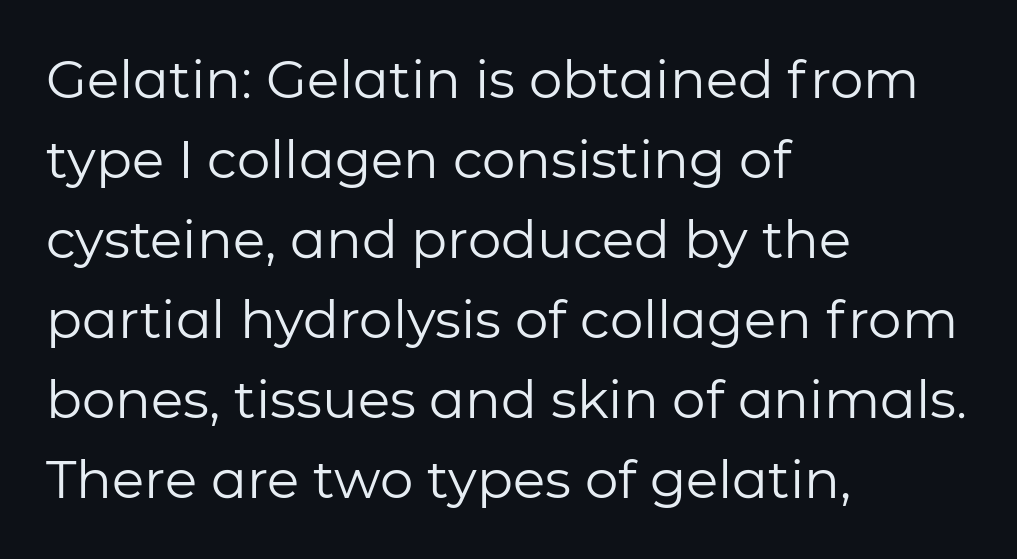
The image shows 53 px regular-weight sans-serif type, upright; set left-aligned, normal line spacing (1.51x), normal letter spacing, not underlined; low stroke contrast and a medium x-height.
